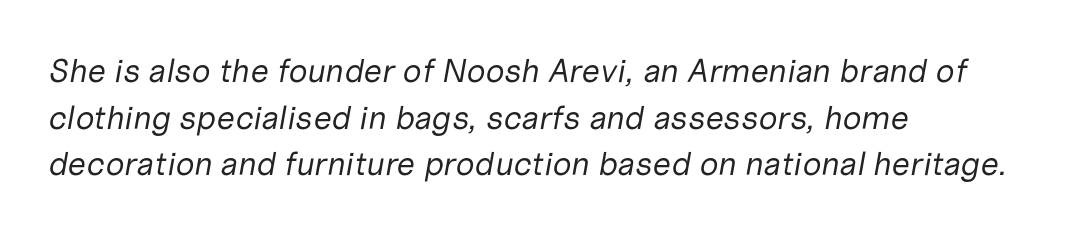
Any mark beneath the type? The region is blank. Notice how the passage keeps a crisp vertical edge on the left only. No extra ink here — the face is not bold. Inter-character spacing is left at the font's built-in metrics. When letters slant like this, we call the style italic.
